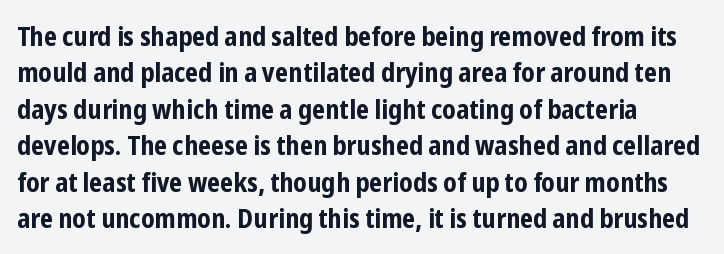
{"italic": "no", "bold": "yes", "underline": "no", "align": "left", "line_spacing": "normal", "line_spacing_ratio": 1.35, "letter_spacing": "normal", "letter_spacing_em": 0.0, "glyph_px": 27}
